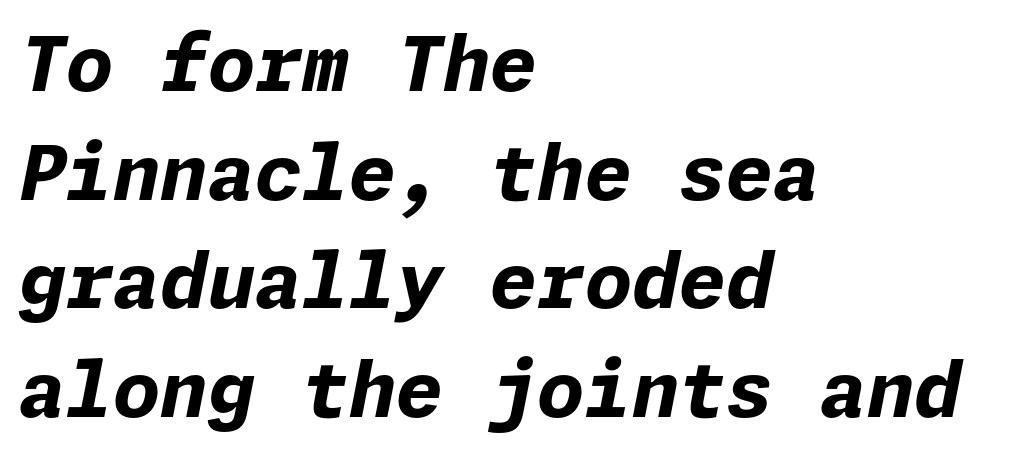
The image shows 76 px bold type, italic (leaning right); set left-aligned, normal line spacing (1.43x), normal letter spacing, not underlined; low stroke contrast and a medium x-height.
